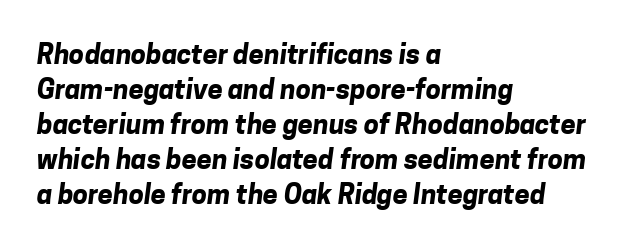
The type is set solid horizontally, with unmodified tracking. The face used here has the dense, thick strokes of a bold. The specimen omits any rule beneath the text block's lines. Compared with typical paragraphs, the rows here are spaced about the same. These lines are set flush left with a ragged right edge.
